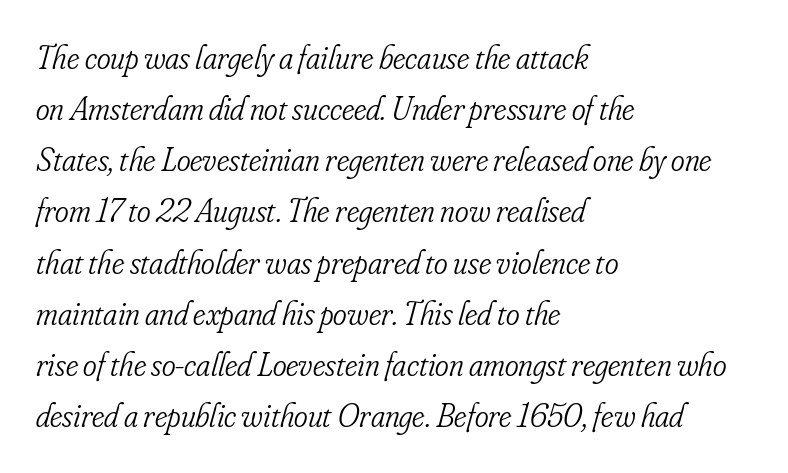
{"serif": "yes", "italic": "yes", "lean": "right", "slant_degrees": 16, "bold": "no", "weight": "light", "width": "condensed", "stroke_contrast": "low", "x_height": "small", "monospaced": "no", "underline": "no", "align": "left", "line_spacing": "normal", "line_spacing_ratio": 1.55, "letter_spacing": "normal", "letter_spacing_em": 0.0, "glyph_px": 33}
